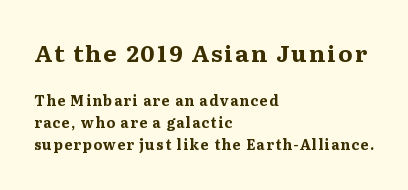
Honestly, the row spacing looks completely unremarkable. The letters stand straight up with perfectly vertical stems. Descender tails drop into unmarked territory. Caption: multi-line text, flush left, ragged right.
